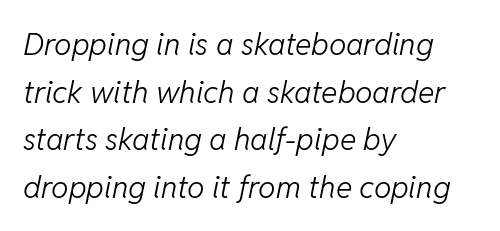
Q: Is the text bold? A: No.
Q: Is the text italic (slanted)? A: Yes, it leans right by about 11 degrees.
Q: Is the text underlined? A: No.
Q: How is the paragraph aligned? A: Left-aligned.
Q: Is the spacing between letters normal or unusually wide? A: Normal.
Q: Is the spacing between lines tight, normal or loose? A: Normal.
Q: Width (condensed, normal, or wide)? A: Normal.
Q: Stroke contrast? A: Low.
Q: x-height? A: Medium.
Q: Monospaced? A: No.
